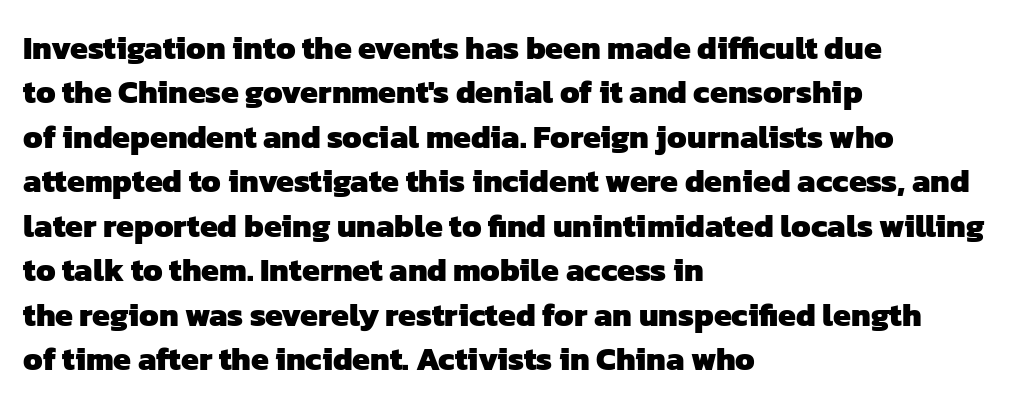
{"serif": "no", "bold": "yes", "weight": "heavy", "width": "normal", "stroke_contrast": "low", "x_height": "medium", "monospaced": "no", "underline": "no", "align": "left", "line_spacing": "normal", "line_spacing_ratio": 1.39, "letter_spacing": "normal", "letter_spacing_em": 0.0, "glyph_px": 32}
